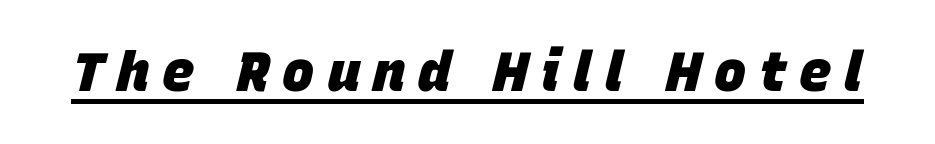
The image shows 54 px heavy type, italic (leaning right); set unusually wide letter spacing (+0.24 em), underlined; low stroke contrast and a large x-height.
